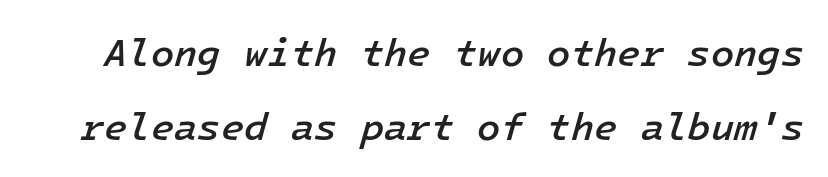
The image shows 38 px semibold type, italic (leaning right); set loose line spacing (1.96x), normal letter spacing, not underlined; low stroke contrast and a medium x-height.
